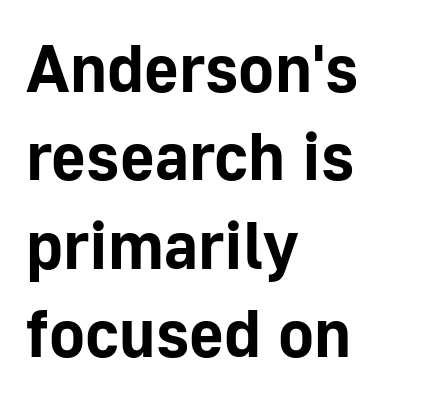
{"serif": "no", "italic": "no", "bold": "yes", "weight": "bold", "width": "normal", "stroke_contrast": "low", "x_height": "medium", "monospaced": "no", "underline": "no", "align": "left", "line_spacing": "normal", "line_spacing_ratio": 1.32, "letter_spacing": "normal", "letter_spacing_em": 0.0, "glyph_px": 67}
